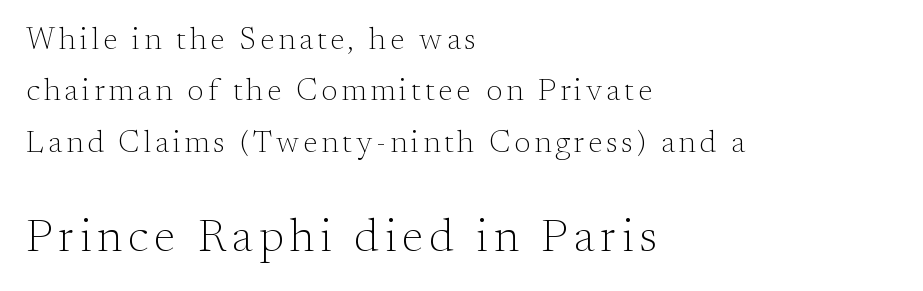
Q: Is the text bold? A: No.
Q: Is the text italic (slanted)? A: No, it is upright.
Q: Is the typeface a serif or a sans-serif typeface? A: Serif.
Q: Is the text underlined? A: No.
Q: How is the paragraph aligned? A: Left-aligned.
Q: Is the spacing between lines tight, normal or loose? A: Normal.
Q: Which block of text is set in a larger size, the first (top) or the second (bottom)? A: The second (bottom) one.
Q: Width (condensed, normal, or wide)? A: Normal.
Q: Stroke contrast? A: Medium.
Q: x-height? A: Small.
Q: Monospaced? A: No.
